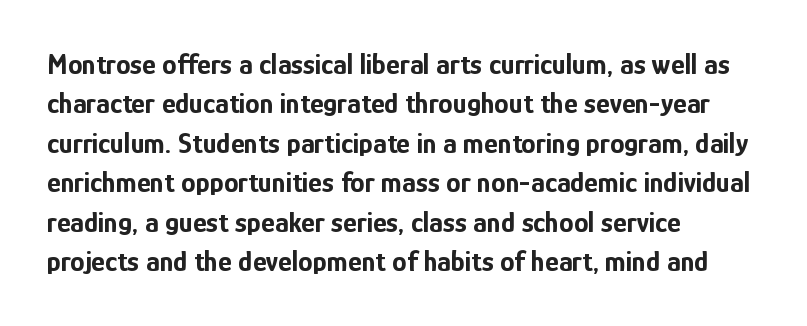
{"serif": "no", "italic": "no", "bold": "yes", "weight": "bold", "width": "condensed", "stroke_contrast": "low", "x_height": "medium", "monospaced": "no", "underline": "no", "align": "left", "line_spacing": "normal", "line_spacing_ratio": 1.36, "letter_spacing": "normal", "letter_spacing_em": 0.0, "glyph_px": 29}
